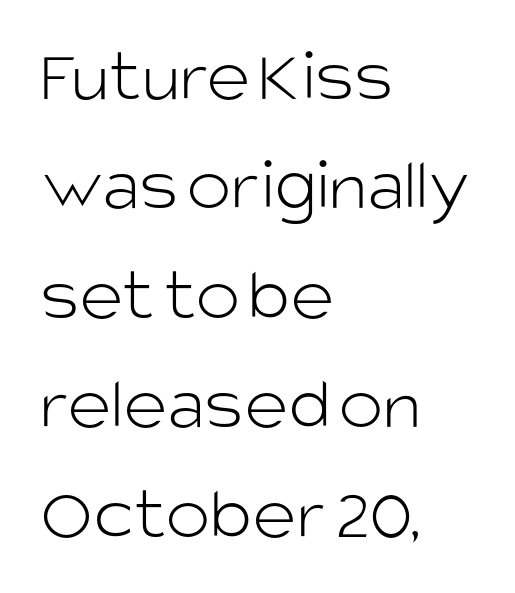
The image shows 75 px light sans-serif type, upright; set left-aligned, normal line spacing (1.46x), normal letter spacing, not underlined; low stroke contrast and a large x-height.
